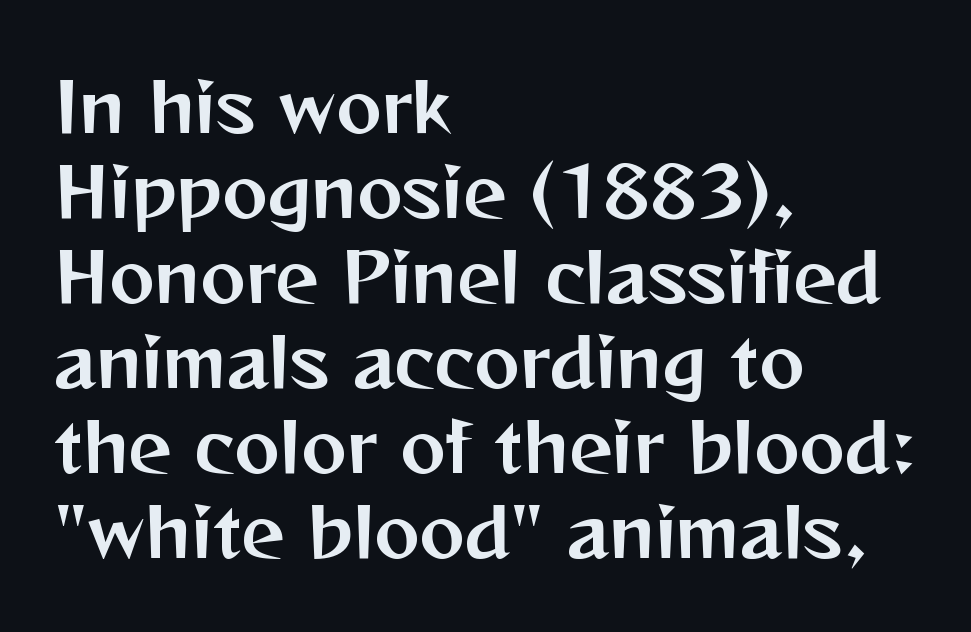
The image shows 68 px sans-serif type, upright; set left-aligned, normal line spacing (1.25x), normal letter spacing, not underlined; medium stroke contrast and a medium x-height.
